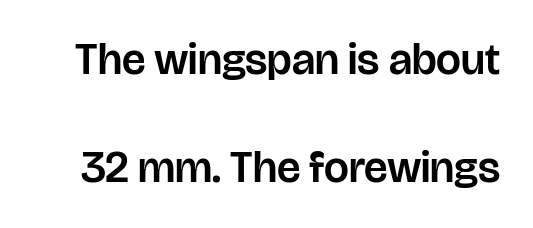
{"serif": "no", "italic": "no", "width": "normal", "stroke_contrast": "low", "x_height": "large", "monospaced": "no", "underline": "no", "line_spacing": "loose", "line_spacing_ratio": 2.46, "letter_spacing": "normal", "letter_spacing_em": 0.0, "glyph_px": 44}
